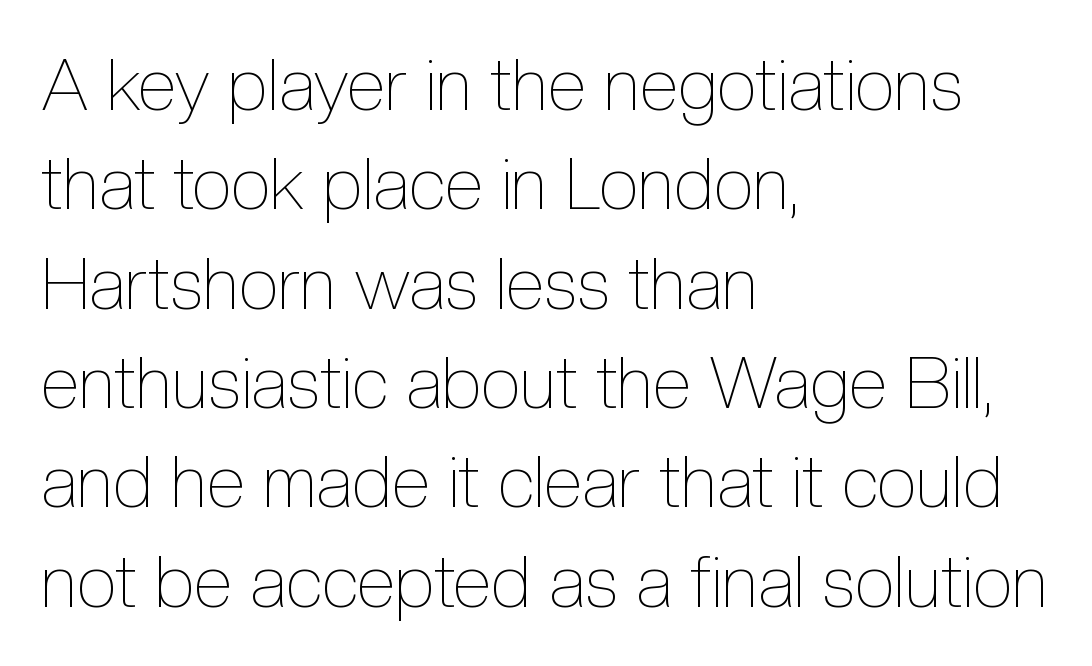
{"italic": "no", "bold": "no", "weight": "thin", "width": "condensed", "x_height": "medium", "monospaced": "no", "underline": "no", "align": "left", "line_spacing": "normal", "line_spacing_ratio": 1.38, "letter_spacing": "normal", "letter_spacing_em": 0.0, "glyph_px": 72}
